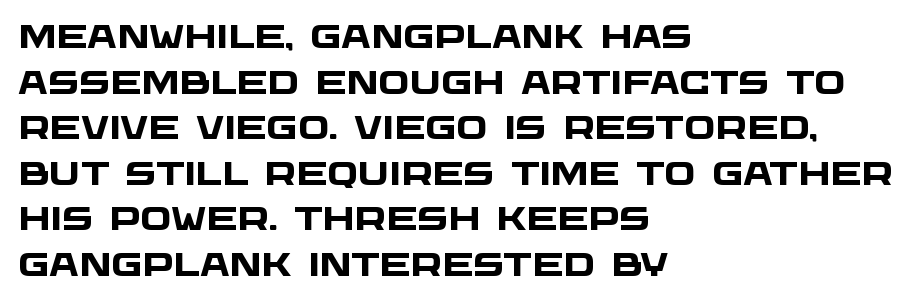
Whoever set this chose a conventional vertical rhythm. Any mark beneath the type? The region is blank. Set as a true bold cut, around the 700 mark. These lines are set flush left with a ragged right edge. Character widths vary here, with narrow letters taking less room than wide ones.
